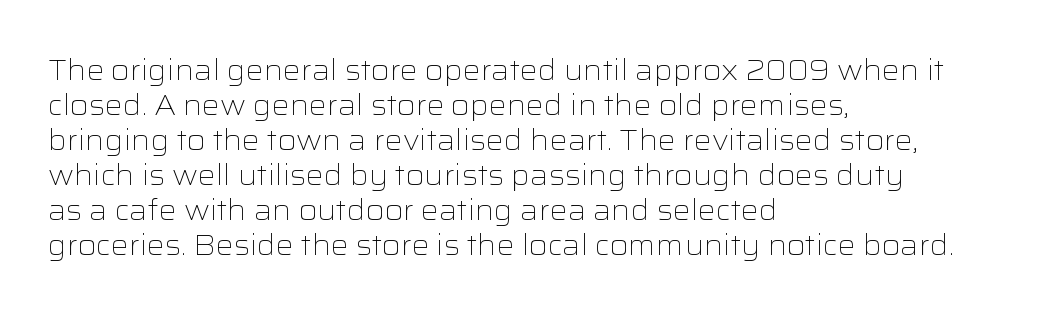
{"serif": "no", "italic": "no", "bold": "no", "weight": "light", "width": "wide", "stroke_contrast": "low", "x_height": "medium", "monospaced": "no", "underline": "no", "align": "left", "line_spacing": "normal", "line_spacing_ratio": 1.25, "letter_spacing": "normal", "letter_spacing_em": 0.0, "glyph_px": 28}
